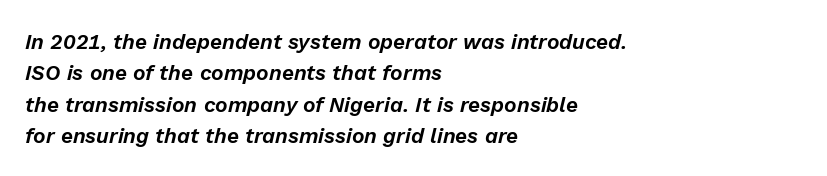
{"italic": "yes", "lean": "right", "slant_degrees": 13, "underline": "no", "align": "left", "line_spacing": "normal", "line_spacing_ratio": 1.49, "letter_spacing": "normal", "letter_spacing_em": 0.0, "glyph_px": 21}
